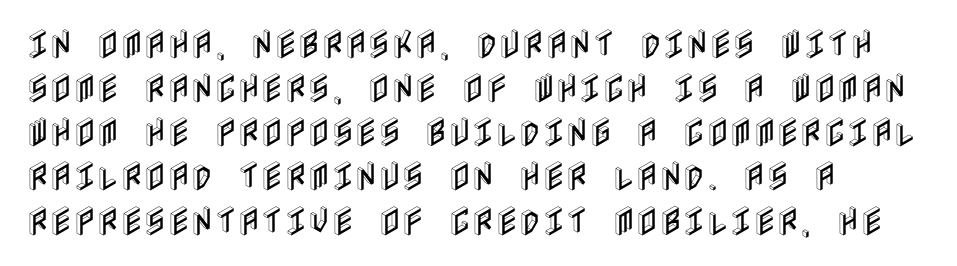
The image shows 32 px condensed type, upright; set left-aligned, normal line spacing (1.38x), normal letter spacing, not underlined; a large x-height.
